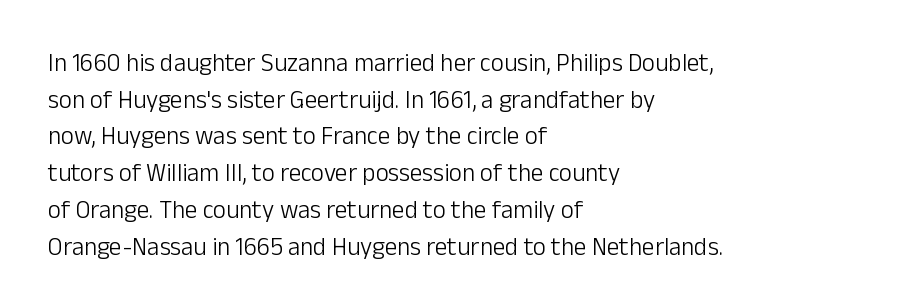
The image shows 25 px text type, upright; set left-aligned, normal line spacing (1.47x), normal letter spacing, not underlined.
